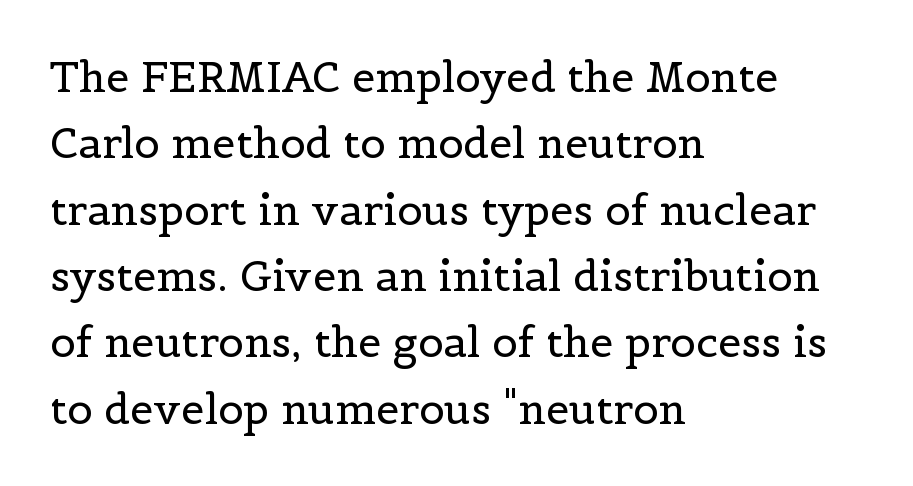
{"serif": "yes", "italic": "no", "bold": "no", "weight": "regular", "width": "normal", "x_height": "medium", "monospaced": "no", "underline": "no", "align": "left", "line_spacing": "normal", "line_spacing_ratio": 1.58, "letter_spacing": "normal", "letter_spacing_em": 0.0, "glyph_px": 42}
